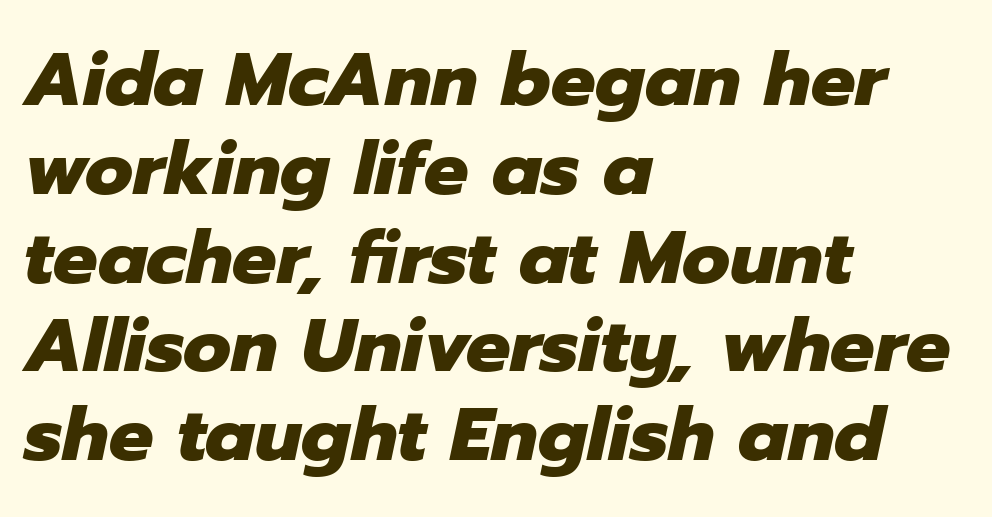
These lines are set flush left with a ragged right edge. Observe the lean: these are italic letterforms. The gaps between neighbouring characters are ordinary and unremarkable. Descenders are the only things crossing below the line.
